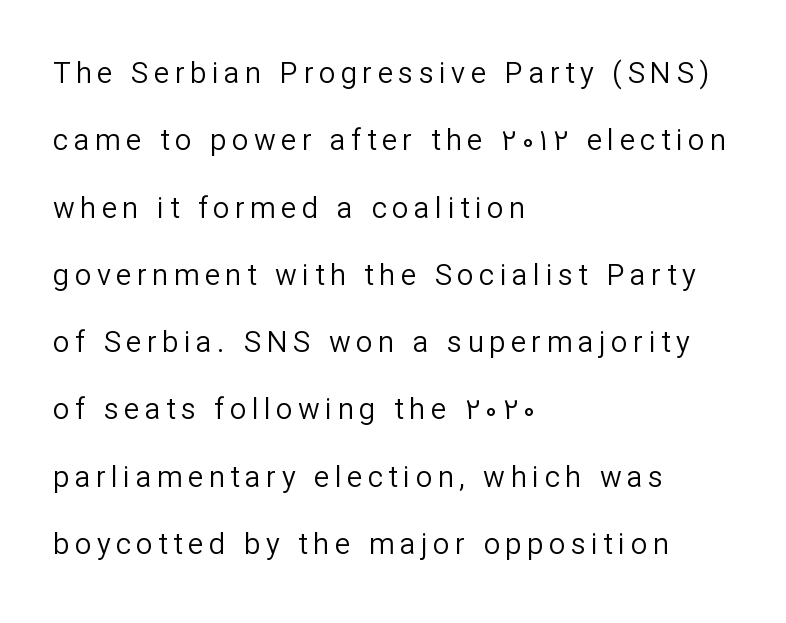
{"serif": "no", "italic": "no", "bold": "no", "weight": "regular", "width": "normal", "stroke_contrast": "low", "x_height": "medium", "monospaced": "no", "underline": "no", "align": "left", "line_spacing": "loose", "line_spacing_ratio": 2.32, "glyph_px": 29}
